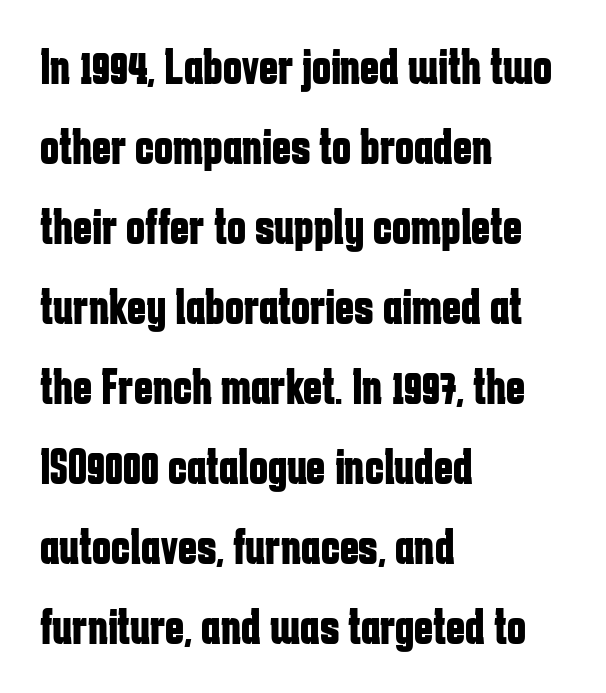
Letter spacing: default. The face used here has the dense, thick strokes of a bold. The letters carry no serifs — their stems end cleanly without finishing strokes. The typesetter chose a ragged-right arrangement here. Evenly set lines give the paragraph a standard silhouette. Rule under the text: the space is simply empty.
